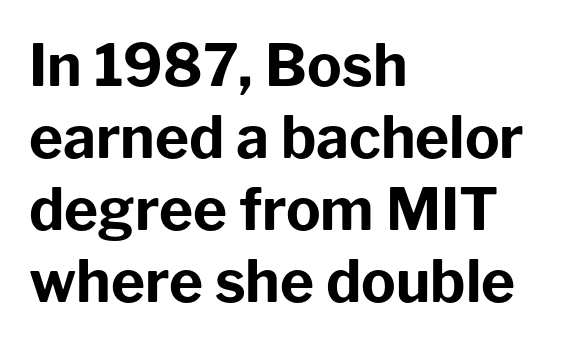
Q: Is the text bold? A: Yes.
Q: Is the text italic (slanted)? A: No, it is upright.
Q: Is the typeface a serif or a sans-serif typeface? A: Sans-serif.
Q: Is the text underlined? A: No.
Q: How is the paragraph aligned? A: Left-aligned.
Q: Is the spacing between letters normal or unusually wide? A: Normal.
Q: Width (condensed, normal, or wide)? A: Normal.
Q: Stroke contrast? A: Low.
Q: x-height? A: Medium.
Q: Monospaced? A: No.
